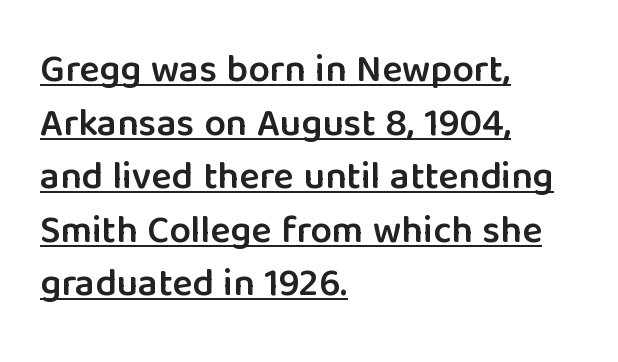
{"serif": "no", "italic": "no", "bold": "semi", "weight": "semibold", "width": "normal", "stroke_contrast": "low", "x_height": "medium", "monospaced": "no", "underline": "yes", "align": "left", "line_spacing": "normal", "line_spacing_ratio": 1.41, "letter_spacing": "normal", "letter_spacing_em": 0.0, "glyph_px": 38}
